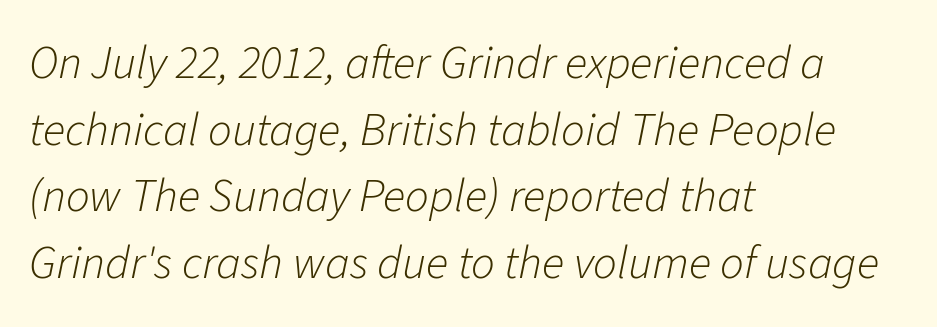
Character widths vary here, with narrow letters taking less room than wide ones. Rule under the text: the space is simply empty. No chunkiness to these letters — they're not bold. Leading matches the norm, producing a regular column. Caption: multi-line text, flush left, ragged right. The font's italic variant was chosen for this text.
